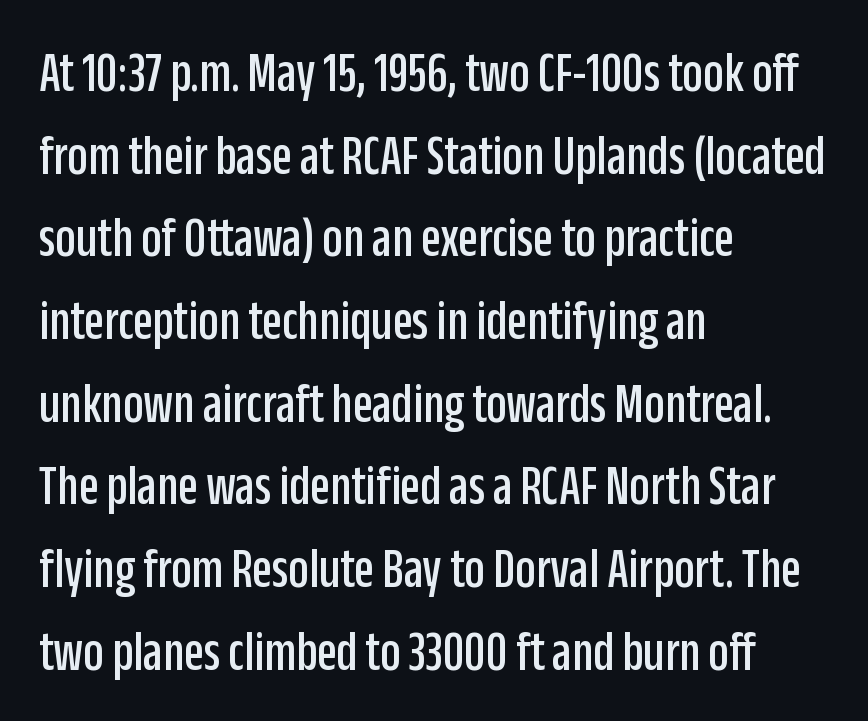
Typeset ragged right — the left edge is the straight one. Summary of vertical rhythm: regular, with standard interline spacing. Upright lettering throughout. Decoration check: the copy has no underline. Spacing between characters is what you'd get straight out of the box. These lines are rendered in a variable-pitch font.
